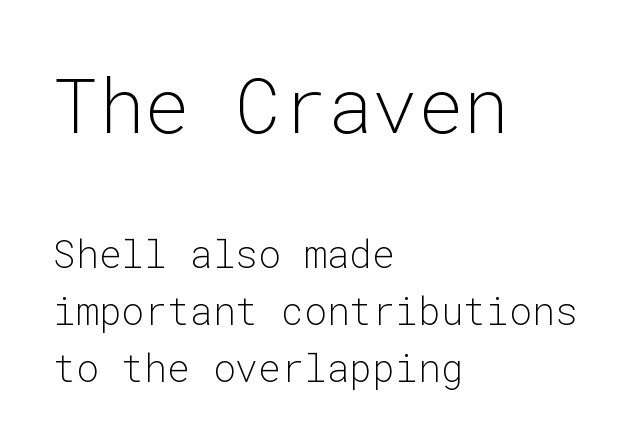
{"serif": "no", "italic": "no", "bold": "no", "weight": "light", "width": "normal", "stroke_contrast": "low", "x_height": "medium", "monospaced": "yes", "underline": "no", "align": "left", "line_spacing": "normal", "line_spacing_ratio": 1.5, "letter_spacing": "normal", "letter_spacing_em": 0.0, "larger_block": "first", "size_ratio": 2.0, "glyph_px": 76}
